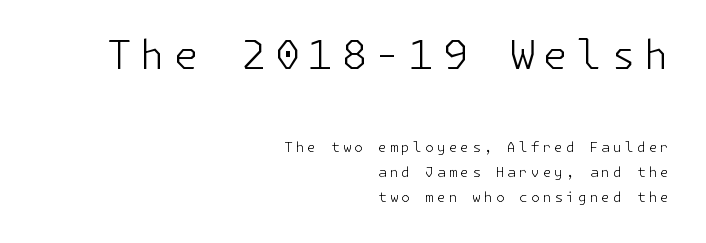
Type without underlining. Each line ends at the same right margin while the left side varies. You can tell from the bare stems that sans-serif type was used. Stems here are at most as thick as an everyday book face. Compare the two chunks: the upper has the greater cap height. The typography opts for an upright posture over an oblique one.
